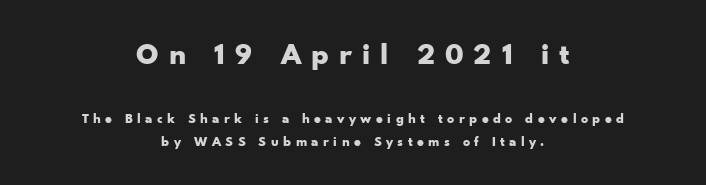
The image shows 31 px bold, wide sans-serif type, upright; set centered, normal line spacing (1.63x), unusually wide letter spacing (+0.31 em), not underlined; the first (top) block is 2.21x larger; low stroke contrast and a small x-height.
